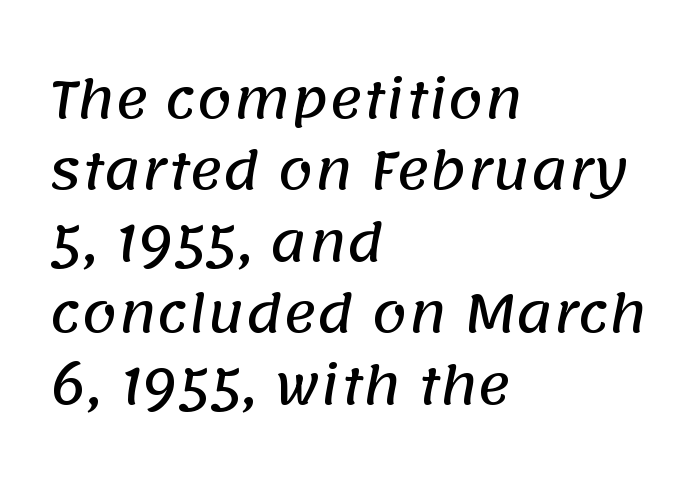
Q: Is the typeface a serif or a sans-serif typeface? A: Sans-serif.
Q: Is the text underlined? A: No.
Q: How is the paragraph aligned? A: Left-aligned.
Q: Is the spacing between letters normal or unusually wide? A: Normal.
Q: Is the spacing between lines tight, normal or loose? A: Normal.
Q: Width (condensed, normal, or wide)? A: Normal.
Q: Stroke contrast? A: Low.
Q: x-height? A: Large.
Q: Monospaced? A: No.
